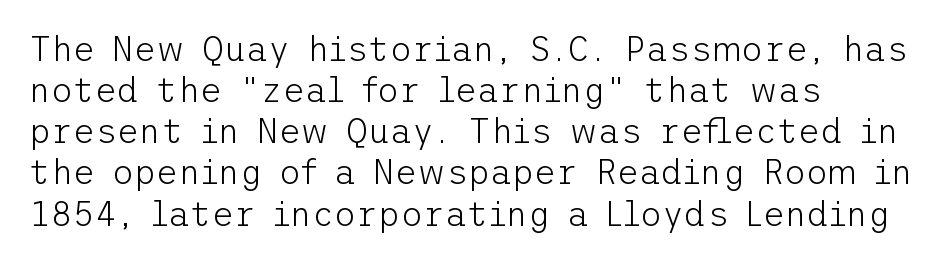
Unbolded letterforms with no extra heft. Examine the stroke ends and you'll find no serifs. In terms of posture, this sample is upright. Glyph-to-glyph distance matches everyday printed text. Letters rest on an invisible, unmarked baseline. The text block is weighted toward the left margin, trailing off unevenly rightward.
